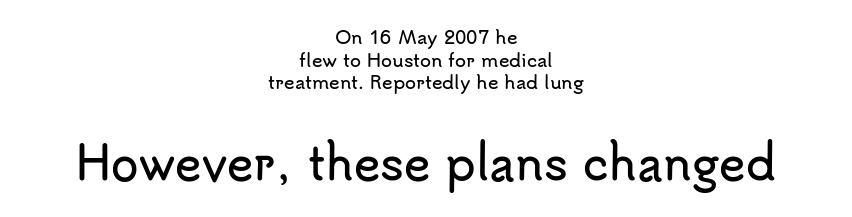
{"serif": "no", "italic": "no", "width": "normal", "stroke_contrast": "low", "x_height": "small", "monospaced": "no", "underline": "no", "align": "center", "line_spacing": "normal", "line_spacing_ratio": 1.26, "letter_spacing": "normal", "letter_spacing_em": 0.0, "larger_block": "second", "size_ratio": 2.5, "glyph_px": 45}
